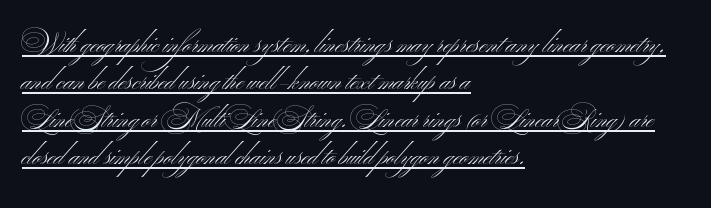
Q: Is the text bold? A: No.
Q: Is the text underlined? A: Yes.
Q: How is the paragraph aligned? A: Left-aligned.
Q: Is the spacing between letters normal or unusually wide? A: Normal.
Q: Is the spacing between lines tight, normal or loose? A: Normal.
